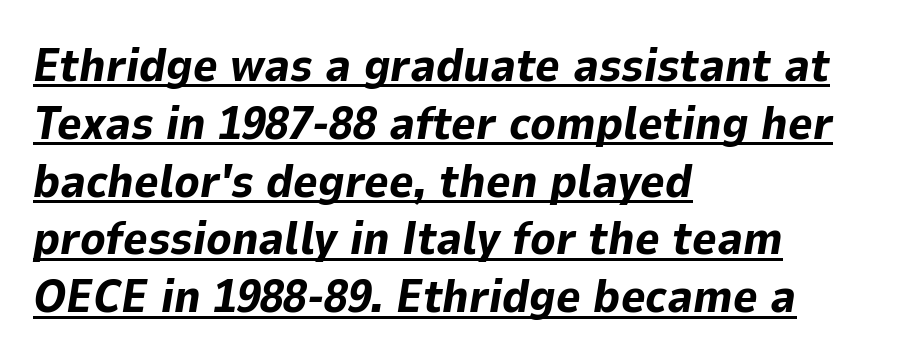
The whole block is typeset with a tilt. The sample's only ornament is a line tracing under the words. Is the letter spacing exaggerated? No — it looks like the ordinary default. Proportional: the letters do not fall into vertical columns. Notice how the passage keeps a crisp vertical edge on the left only.
